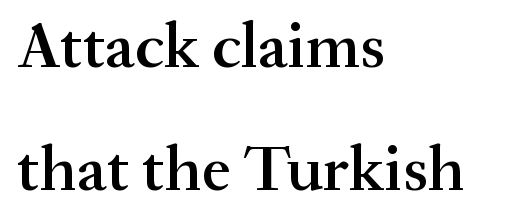
Teacher's note: observe the even left margin — that is flush-left alignment. What weight is shown? A semibold, between regular and bold. Posture: vertical. Varying glyph widths throughout — classic text-font behaviour.
